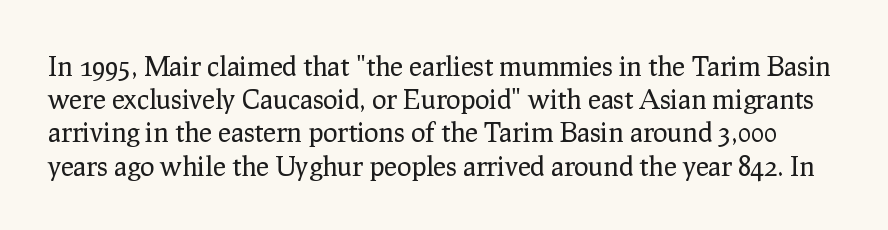
Q: Is the text bold? A: No.
Q: Is the text italic (slanted)? A: No, it is upright.
Q: Is the text underlined? A: No.
Q: Is the spacing between letters normal or unusually wide? A: Normal.
